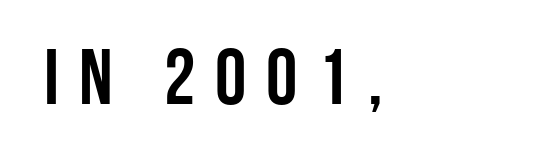
To sum up the face: it is a sans, with no serifs. This rendering widens character spacing well past its baseline value. Decoration check: the copy has no underline. Note the varied advance widths — an 'i' is clearly narrower than an 'm'. Which margin do the lines hug? The left one — the right edge is uneven.
